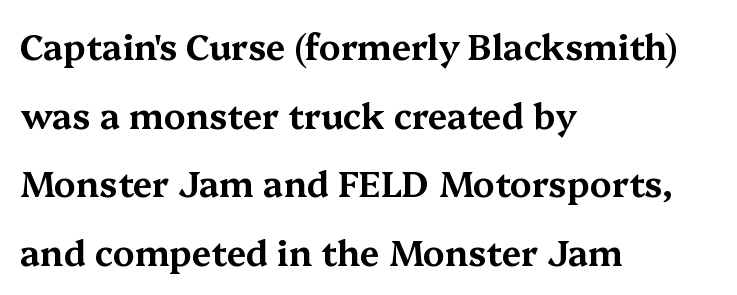
Look at the tracking — it's just the regular setting, nothing added. This is roman type, the default non-slanted kind. The area under the type is left untouched. The rendering shows small feet on the letterforms — a serif design. Looks like regular typesetting: each glyph gets only the width it needs. The lines are quadded left.
